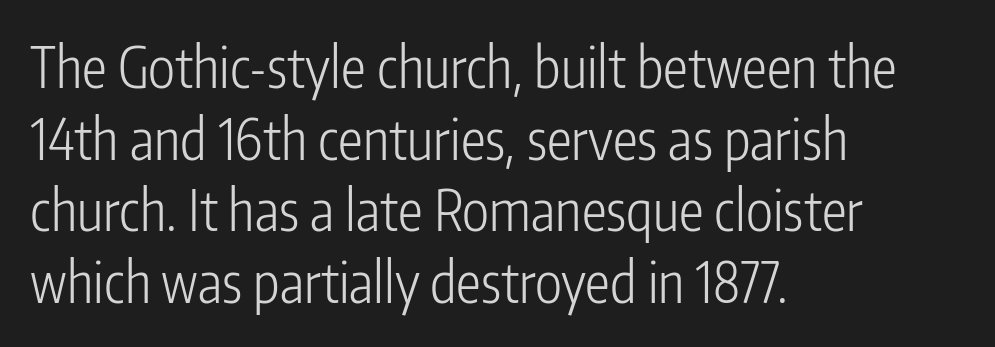
{"serif": "no", "italic": "no", "bold": "no", "weight": "light", "width": "condensed", "stroke_contrast": "low", "x_height": "medium", "monospaced": "no", "underline": "no", "align": "left", "line_spacing": "normal", "line_spacing_ratio": 1.28, "letter_spacing": "normal", "letter_spacing_em": 0.0, "glyph_px": 56}
